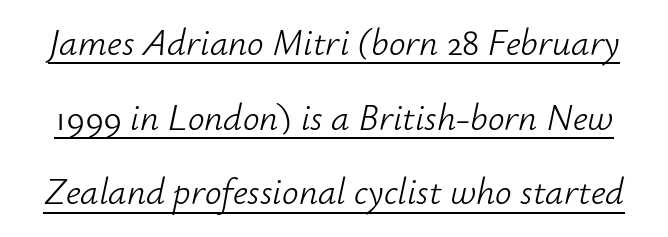
{"italic": "yes", "lean": "right", "slant_degrees": 12, "bold": "no", "weight": "light", "width": "normal", "stroke_contrast": "low", "x_height": "small", "monospaced": "no", "underline": "yes", "line_spacing": "loose", "line_spacing_ratio": 2.02, "letter_spacing": "normal", "letter_spacing_em": 0.0, "glyph_px": 37}
